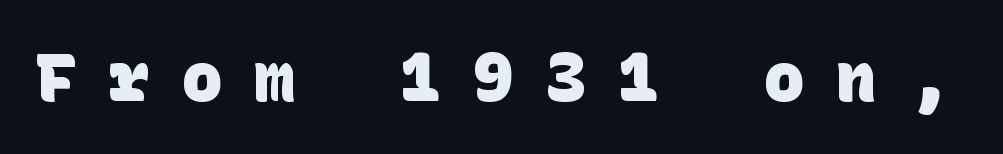
Unmarked baselines from the first word to the last. Thick stems and heavy bowls — unmistakably bold. Letter spacing: wide. In terms of letterform style, serifs are entirely absent.
